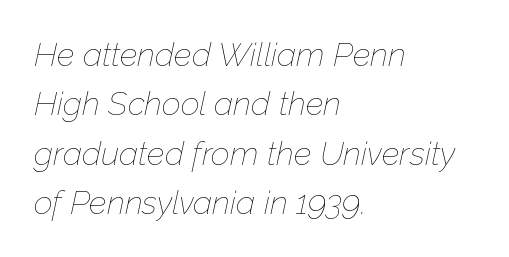
The strokes are not fattened; the text isn't bold. Here the glyphs are tracked normally, forming tight word shapes. The gap between lines stays unmarked. Typeset ragged right — the left edge is the straight one. The typography opts for an oblique posture over an upright one.
